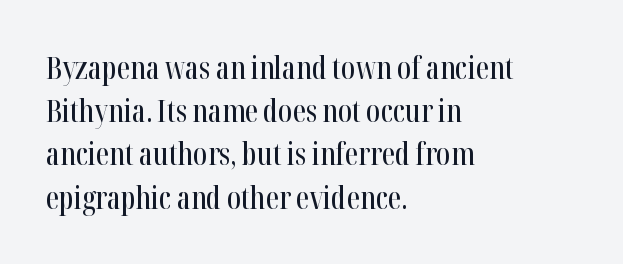
Q: Is the text italic (slanted)? A: No, it is upright.
Q: Is the typeface a serif or a sans-serif typeface? A: Serif.
Q: Is the text underlined? A: No.
Q: How is the paragraph aligned? A: Left-aligned.
Q: Is the spacing between letters normal or unusually wide? A: Normal.
Q: Is the spacing between lines tight, normal or loose? A: Normal.
Q: Width (condensed, normal, or wide)? A: Condensed.
Q: Stroke contrast? A: High.
Q: x-height? A: Medium.
Q: Monospaced? A: No.
